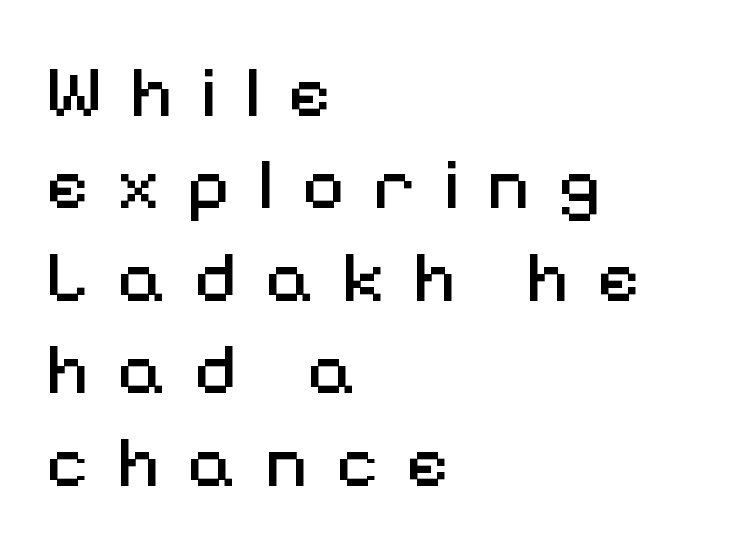
Q: Is the text bold? A: No.
Q: Is the text italic (slanted)? A: No, it is upright.
Q: Is the typeface a serif or a sans-serif typeface? A: Sans-serif.
Q: Is the text underlined? A: No.
Q: How is the paragraph aligned? A: Left-aligned.
Q: Is the spacing between letters normal or unusually wide? A: Unusually wide.
Q: Is the spacing between lines tight, normal or loose? A: Normal.
Q: Width (condensed, normal, or wide)? A: Normal.
Q: Stroke contrast? A: Medium.
Q: x-height? A: Medium.
Q: Monospaced? A: No.
